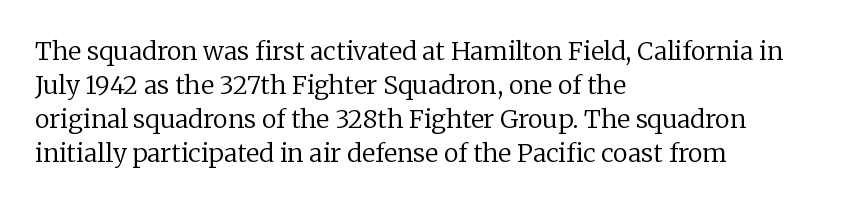
{"italic": "no", "bold": "no", "underline": "no", "align": "left", "line_spacing": "normal", "line_spacing_ratio": 1.36, "letter_spacing": "normal", "letter_spacing_em": 0.0, "glyph_px": 25}
